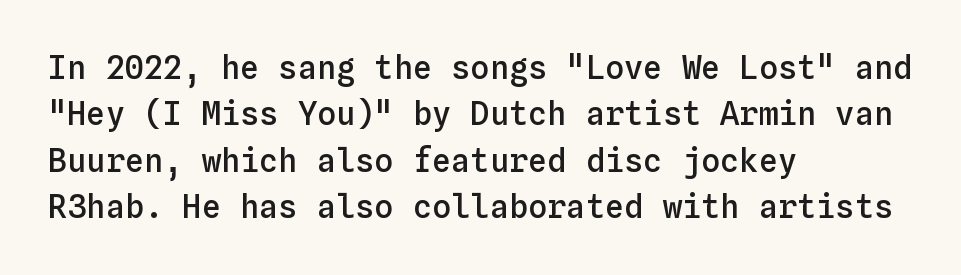
The image shows 32 px semibold type, upright, monospaced; set left-aligned, normal line spacing (1.45x), normal letter spacing, not underlined; low stroke contrast and a medium x-height.
